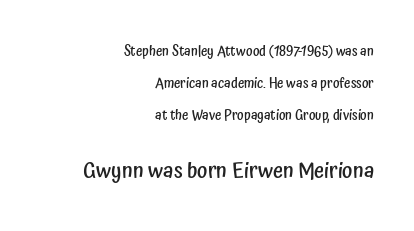
{"italic": "no", "bold": "semi", "underline": "no", "align": "right", "line_spacing": "loose", "line_spacing_ratio": 2.28, "letter_spacing": "normal", "letter_spacing_em": 0.0, "larger_block": "second", "size_ratio": 1.57, "glyph_px": 22}
